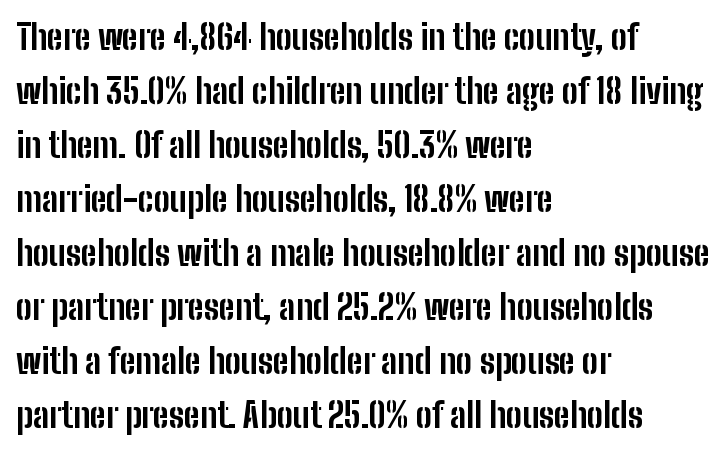
Q: Is the text bold? A: Yes.
Q: Is the text italic (slanted)? A: No, it is upright.
Q: Is the typeface a serif or a sans-serif typeface? A: Sans-serif.
Q: Is the text underlined? A: No.
Q: How is the paragraph aligned? A: Left-aligned.
Q: Is the spacing between letters normal or unusually wide? A: Normal.
Q: Is the spacing between lines tight, normal or loose? A: Normal.
Q: Width (condensed, normal, or wide)? A: Condensed.
Q: Stroke contrast? A: Low.
Q: x-height? A: Medium.
Q: Monospaced? A: No.
